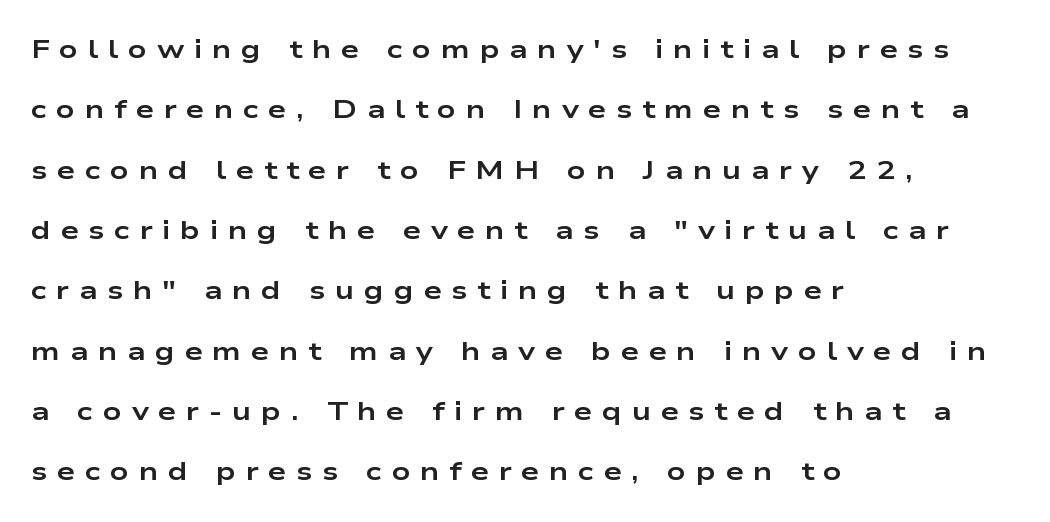
The image shows 26 px bold type, upright; set left-aligned, loose line spacing (2.32x), unusually wide letter spacing (+0.37 em), not underlined.
